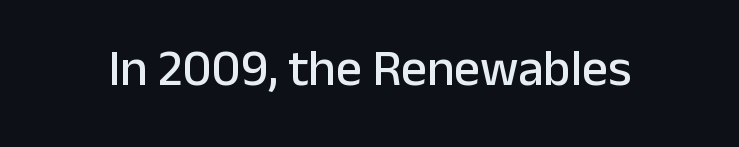
Q: Is the text italic (slanted)? A: No, it is upright.
Q: Is the typeface a serif or a sans-serif typeface? A: Sans-serif.
Q: Is the text underlined? A: No.
Q: Is the spacing between letters normal or unusually wide? A: Normal.
Q: Width (condensed, normal, or wide)? A: Normal.
Q: Stroke contrast? A: Low.
Q: x-height? A: Medium.
Q: Monospaced? A: No.
